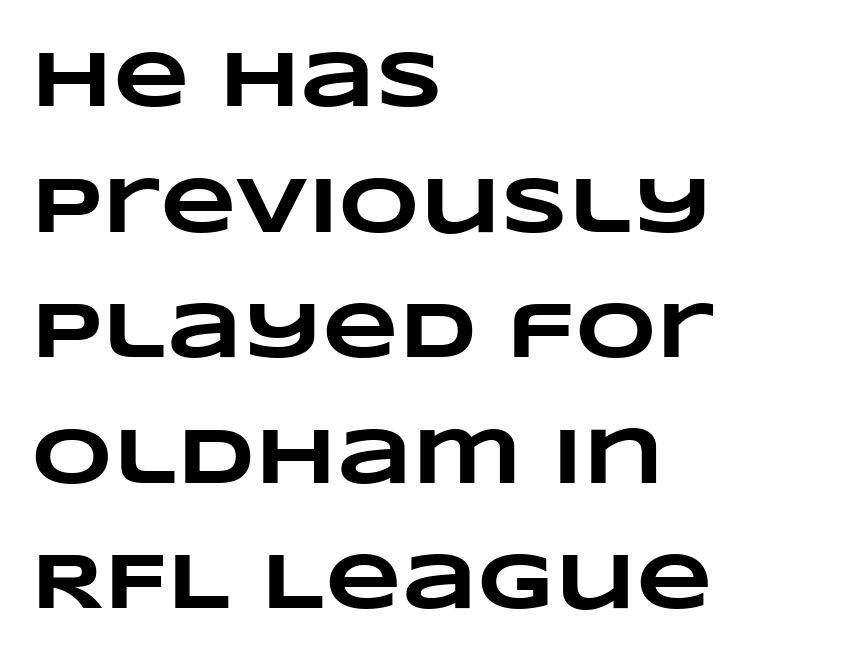
The lines are quadded left. The glyphs have the mass of a bold cut. The passage shown is typed in a proportional face where columns would drift. Does the leading feel generous? No, just average.
